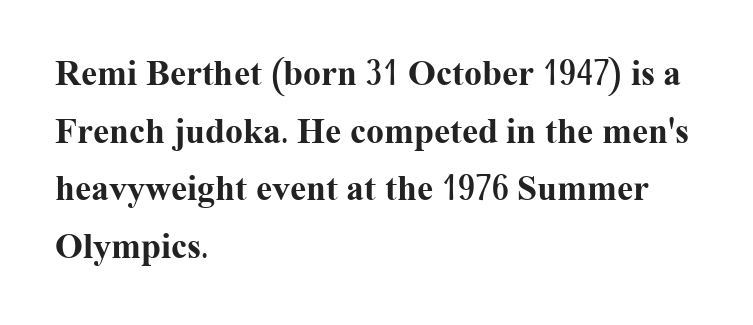
Q: Is the text bold? A: Yes.
Q: Is the text italic (slanted)? A: No, it is upright.
Q: Is the typeface a serif or a sans-serif typeface? A: Serif.
Q: Is the text underlined? A: No.
Q: How is the paragraph aligned? A: Left-aligned.
Q: Is the spacing between letters normal or unusually wide? A: Normal.
Q: Is the spacing between lines tight, normal or loose? A: Normal.
Q: Width (condensed, normal, or wide)? A: Normal.
Q: Stroke contrast? A: Medium.
Q: x-height? A: Medium.
Q: Monospaced? A: No.
